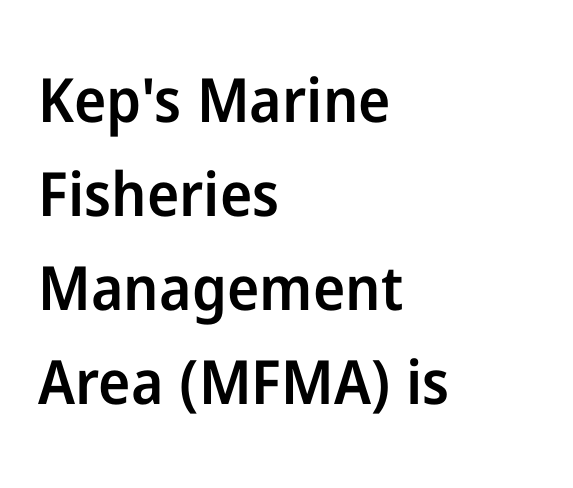
Q: Is the text bold? A: Semi-bold.
Q: Is the text italic (slanted)? A: No, it is upright.
Q: Is the typeface a serif or a sans-serif typeface? A: Sans-serif.
Q: Is the text underlined? A: No.
Q: How is the paragraph aligned? A: Left-aligned.
Q: Is the spacing between letters normal or unusually wide? A: Normal.
Q: Is the spacing between lines tight, normal or loose? A: Normal.
Q: Width (condensed, normal, or wide)? A: Normal.
Q: Stroke contrast? A: Low.
Q: x-height? A: Medium.
Q: Monospaced? A: No.
